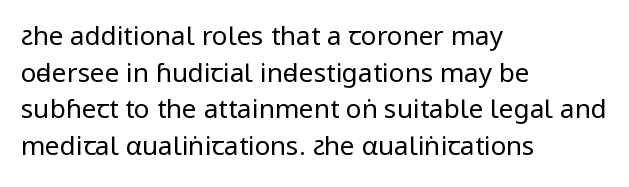
Q: Is the text bold? A: No.
Q: Is the text italic (slanted)? A: No, it is upright.
Q: Is the text underlined? A: No.
Q: How is the paragraph aligned? A: Left-aligned.
Q: Is the spacing between letters normal or unusually wide? A: Normal.
Q: Is the spacing between lines tight, normal or loose? A: Normal.
